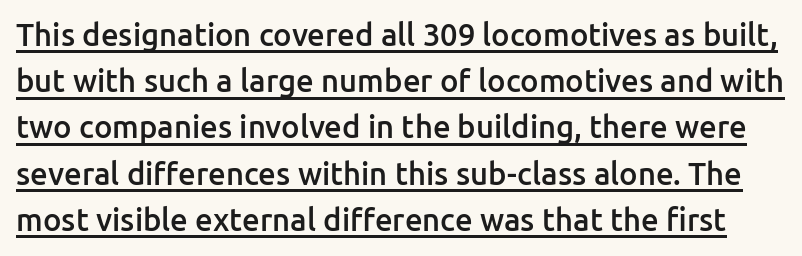
{"serif": "no", "italic": "no", "bold": "semi", "weight": "semibold", "width": "normal", "stroke_contrast": "low", "x_height": "medium", "monospaced": "no", "underline": "yes", "line_spacing": "normal", "line_spacing_ratio": 1.49, "letter_spacing": "normal", "letter_spacing_em": 0.0, "glyph_px": 31}
